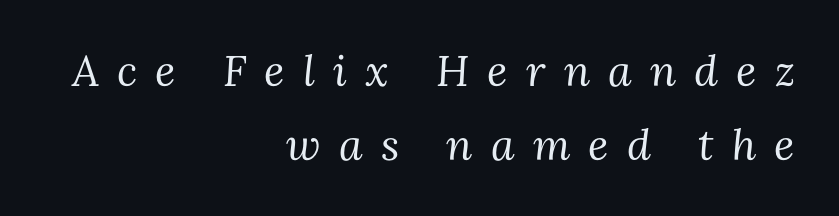
Q: Is the text bold? A: No.
Q: Is the text italic (slanted)? A: Yes, it leans right by about 3 degrees.
Q: Is the typeface a serif or a sans-serif typeface? A: Serif.
Q: Is the text underlined? A: No.
Q: How is the paragraph aligned? A: Right-aligned.
Q: Is the spacing between letters normal or unusually wide? A: Unusually wide.
Q: Width (condensed, normal, or wide)? A: Normal.
Q: Stroke contrast? A: Medium.
Q: x-height? A: Medium.
Q: Monospaced? A: No.
